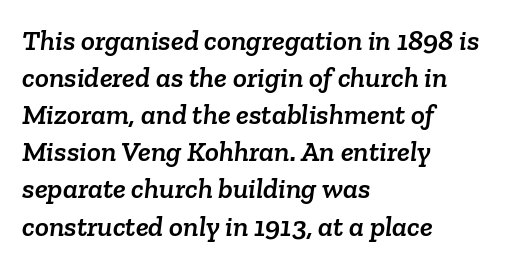
The image shows 29 px serif type; set left-aligned, normal line spacing (1.28x), normal letter spacing, not underlined; low stroke contrast and a medium x-height.
